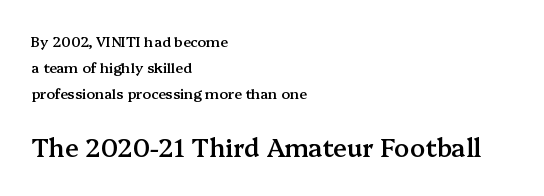
{"italic": "no", "bold": "semi", "underline": "no", "align": "left", "line_spacing_ratio": 1.84, "letter_spacing": "normal", "letter_spacing_em": 0.0, "larger_block": "second", "size_ratio": 1.79, "glyph_px": 25}
